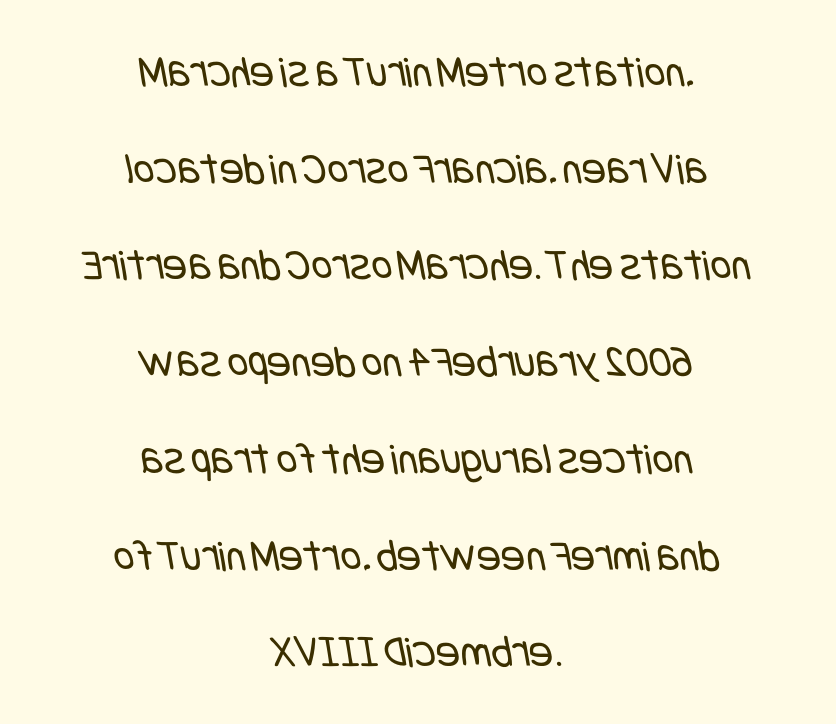
{"serif": "no", "bold": "no", "weight": "regular", "width": "condensed", "stroke_contrast": "low", "x_height": "large", "underline": "no", "align": "center", "line_spacing": "loose", "line_spacing_ratio": 2.15, "letter_spacing": "normal", "letter_spacing_em": 0.0, "glyph_px": 45}
